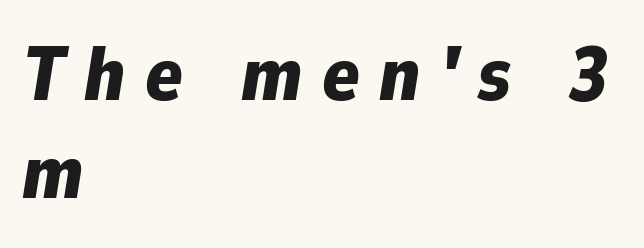
The image shows 77 px bold type, italic (leaning right); set left-aligned, normal line spacing (1.27x), unusually wide letter spacing (+0.25 em), not underlined; low stroke contrast and a medium x-height.
